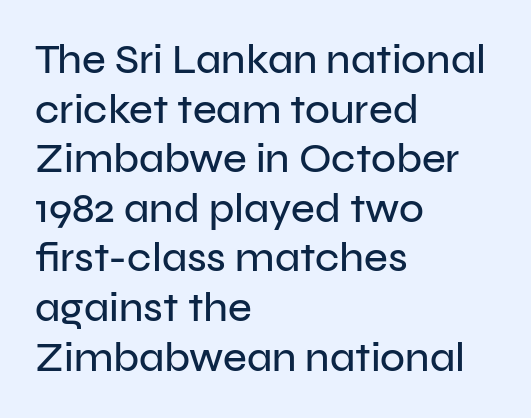
The letters advance in unequal steps, a hallmark of proportional type. Unlike italic type, these characters show no tilt at all. Compared with a centered layout, this one pins lines to the left instead. Classification — sans serif. The tracking reads as untouched default to a designer's eye.
